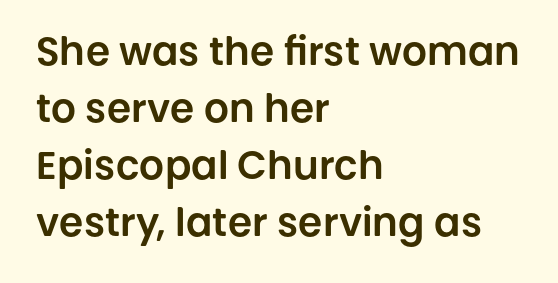
This sample has the flowing, uneven cadence of proportional lettering. Standard letterfit; no display-style spreading of the glyphs. Posture: upright roman. The designer left line spacing at the default.
